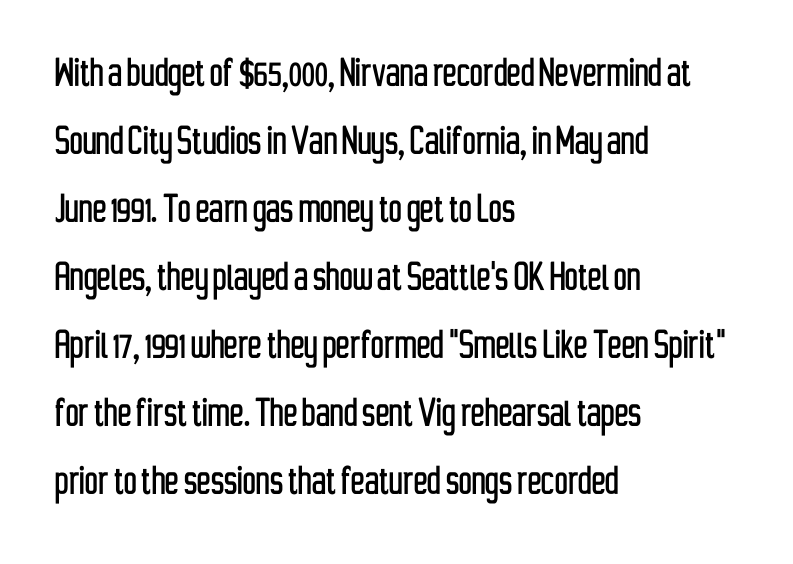
Q: Is the text italic (slanted)? A: No, it is upright.
Q: Is the typeface a serif or a sans-serif typeface? A: Sans-serif.
Q: Is the text underlined? A: No.
Q: How is the paragraph aligned? A: Left-aligned.
Q: Is the spacing between letters normal or unusually wide? A: Normal.
Q: Is the spacing between lines tight, normal or loose? A: Normal.
Q: Width (condensed, normal, or wide)? A: Condensed.
Q: Stroke contrast? A: Low.
Q: x-height? A: Medium.
Q: Monospaced? A: No.
